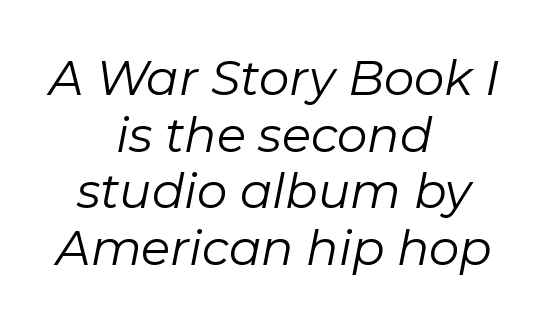
The image shows 48 px regular-weight type, italic (leaning right); set centered, line spacing 1.18x, normal letter spacing, not underlined; low stroke contrast and a medium x-height.
